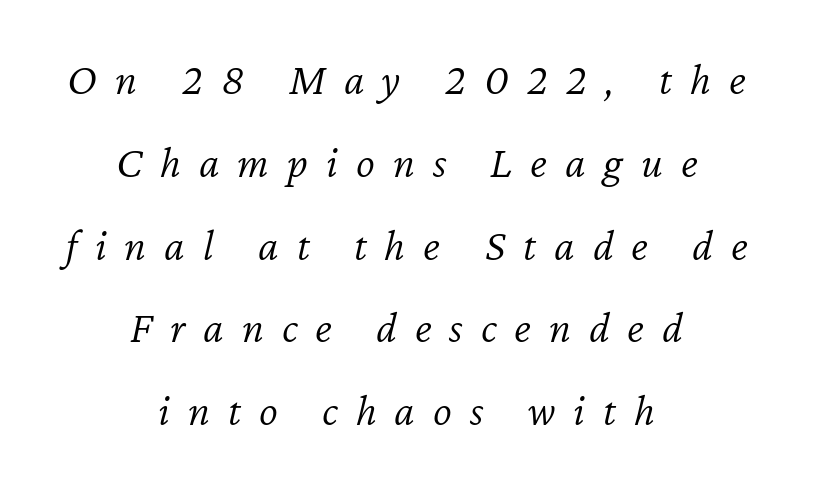
{"italic": "yes", "lean": "right", "slant_degrees": 12, "bold": "no", "weight": "light", "width": "normal", "stroke_contrast": "low", "x_height": "medium", "monospaced": "no", "underline": "no", "align": "center", "line_spacing_ratio": 1.84, "letter_spacing": "wide", "letter_spacing_em": 0.4, "glyph_px": 45}
